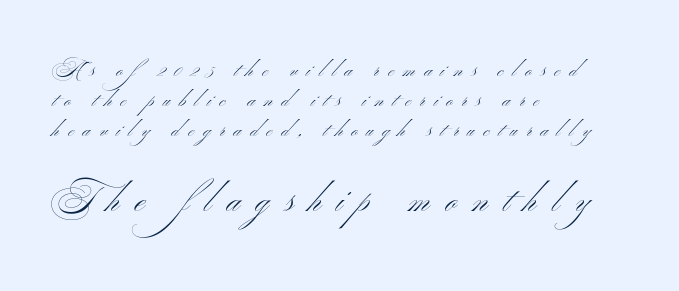
The image shows 35 px light, wide sans-serif type; set left-aligned, normal line spacing (1.5x), unusually wide letter spacing (+0.45 em), not underlined; the second (bottom) block is 1.75x larger; medium stroke contrast and a small x-height.
